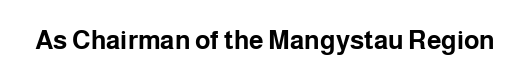
Only glyphs here, with clear space below each row. Rendered with straight, roman letterforms. The glyphs have the mass of a bold cut. Observe the ordinary spacing: letters are neighbours, not strangers.
